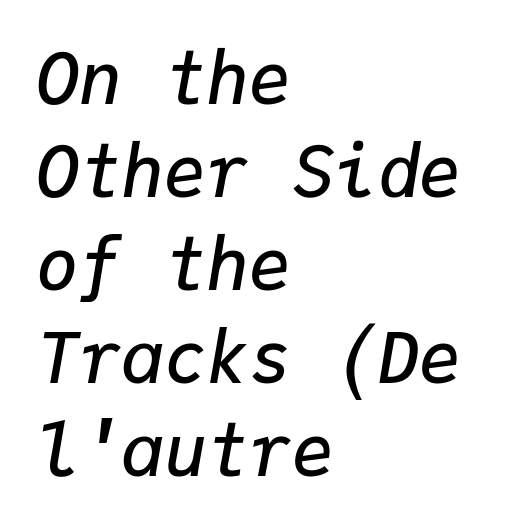
The image shows 71 px semibold type, italic (leaning right), monospaced; set left-aligned, normal line spacing (1.31x), normal letter spacing, not underlined; low stroke contrast and a medium x-height.
